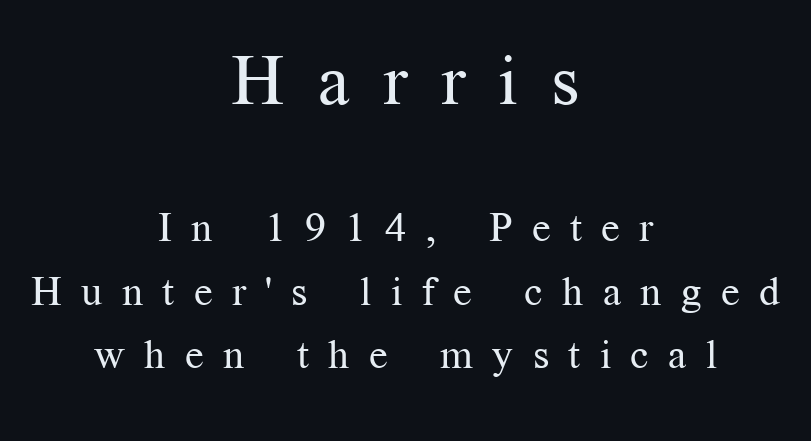
Decoration check: the copy has no underline. Proportional: the letters do not fall into vertical columns. Evenly set lines give the paragraph a standard silhouette. The characters are drawn with everyday or finer stroke widths. In this sample the first text group is rendered at the bigger scale. When letters stand straight like this, we call the style roman or upright.
